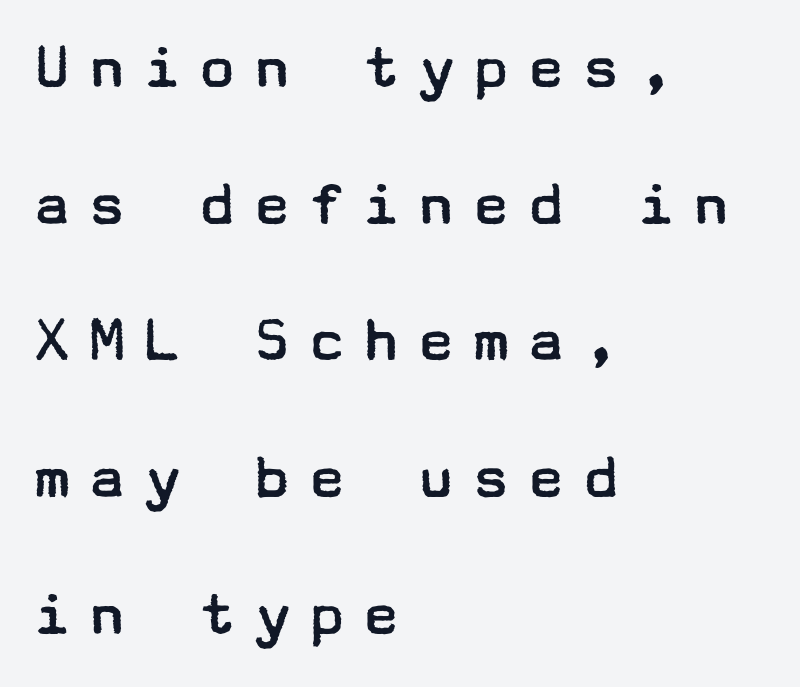
{"serif": "no", "italic": "no", "bold": "no", "weight": "regular", "width": "wide", "stroke_contrast": "low", "x_height": "medium", "underline": "no", "align": "left", "line_spacing": "loose", "line_spacing_ratio": 2.04, "letter_spacing": "wide", "letter_spacing_em": 0.22, "glyph_px": 67}
